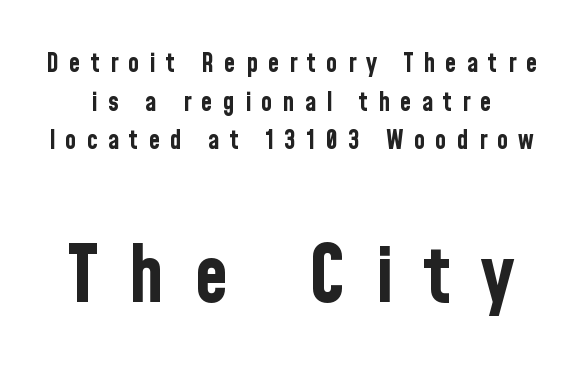
Q: Is the text bold? A: Yes.
Q: Is the text italic (slanted)? A: No, it is upright.
Q: Is the typeface a serif or a sans-serif typeface? A: Sans-serif.
Q: Is the text underlined? A: No.
Q: Is the spacing between letters normal or unusually wide? A: Unusually wide.
Q: Is the spacing between lines tight, normal or loose? A: Normal.
Q: Which block of text is set in a larger size, the first (top) or the second (bottom)? A: The second (bottom) one.
Q: Width (condensed, normal, or wide)? A: Condensed.
Q: Stroke contrast? A: Low.
Q: x-height? A: Medium.
Q: Monospaced? A: No.
